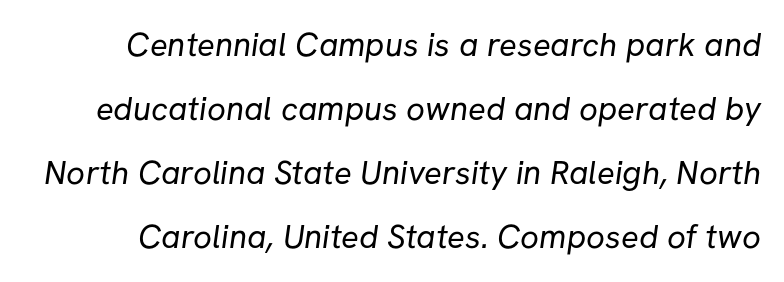
{"serif": "no", "bold": "no", "weight": "regular", "width": "normal", "stroke_contrast": "low", "x_height": "medium", "monospaced": "no", "underline": "no", "line_spacing": "loose", "line_spacing_ratio": 1.94, "letter_spacing": "normal", "letter_spacing_em": 0.0, "glyph_px": 33}
